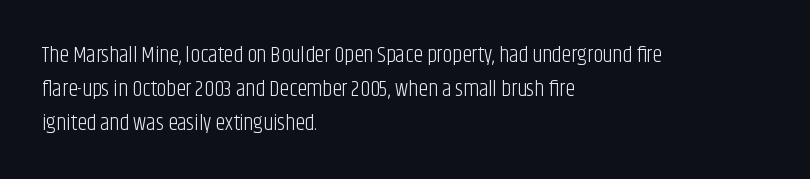
{"italic": "no", "bold": "no", "underline": "no", "align": "left", "line_spacing": "normal", "line_spacing_ratio": 1.55, "letter_spacing": "normal", "letter_spacing_em": 0.0, "glyph_px": 22}
